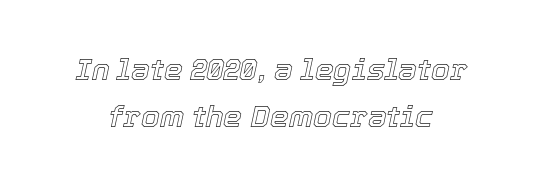
{"italic": "yes", "lean": "right", "slant_degrees": 12, "width": "normal", "x_height": "medium", "monospaced": "no", "underline": "no", "line_spacing": "normal", "line_spacing_ratio": 1.56, "letter_spacing": "normal", "letter_spacing_em": 0.0, "glyph_px": 30}
